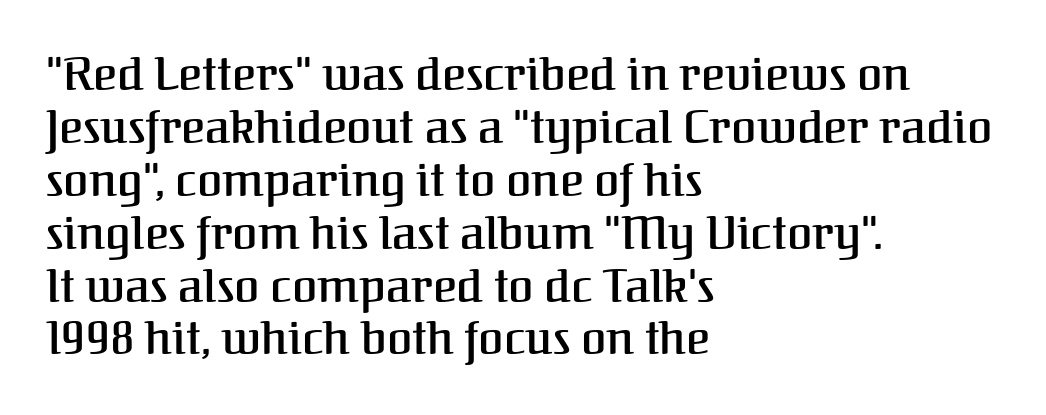
Q: Is the text bold? A: Semi-bold.
Q: Is the text italic (slanted)? A: No, it is upright.
Q: Is the typeface a serif or a sans-serif typeface? A: Serif.
Q: Is the text underlined? A: No.
Q: How is the paragraph aligned? A: Left-aligned.
Q: Is the spacing between letters normal or unusually wide? A: Normal.
Q: Is the spacing between lines tight, normal or loose? A: Tight.
Q: Width (condensed, normal, or wide)? A: Normal.
Q: Stroke contrast? A: Medium.
Q: x-height? A: Medium.
Q: Monospaced? A: No.
